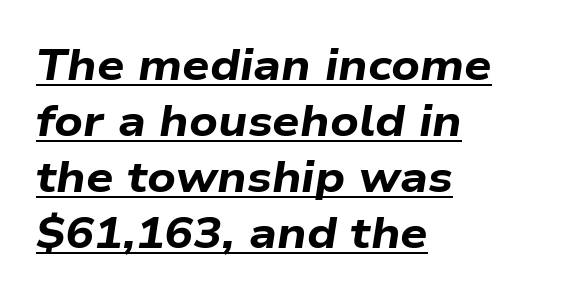
Tall strokes in this sample are angled rather than plumb. In terms of letterspacing, this is plain default setting. The setting favours the left margin, as ordinary paragraphs usually do. Evenly set lines give the paragraph a standard silhouette.
